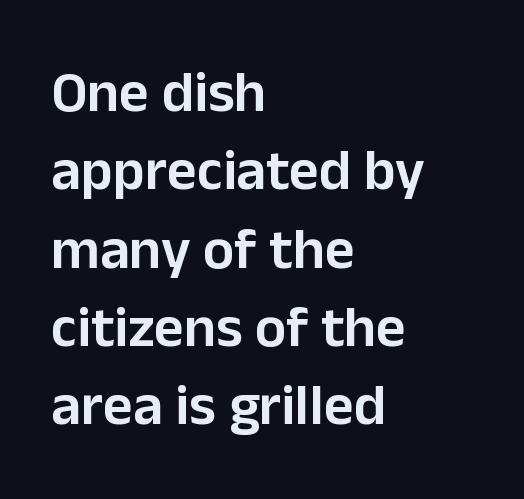
{"serif": "no", "italic": "no", "bold": "semi", "weight": "semibold", "width": "normal", "stroke_contrast": "low", "x_height": "medium", "monospaced": "no", "underline": "no", "align": "left", "line_spacing": "normal", "line_spacing_ratio": 1.35, "letter_spacing": "normal", "letter_spacing_em": 0.0, "glyph_px": 58}
